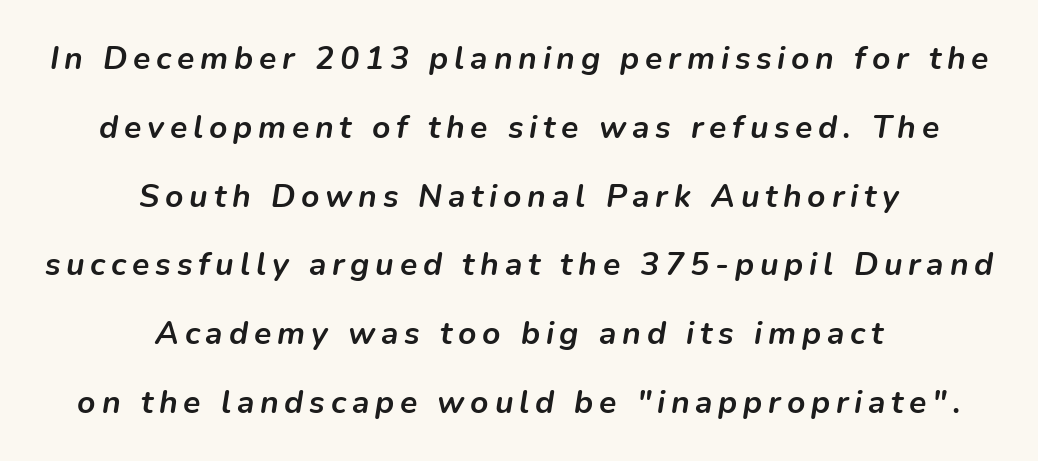
Strong, thick strokes mark this as bold type. The whitespace from short lines is split evenly between both sides. Airy leading. The rendering uses natural spacing where letterforms have individual widths. Emphasis-style slanted type is in use.
